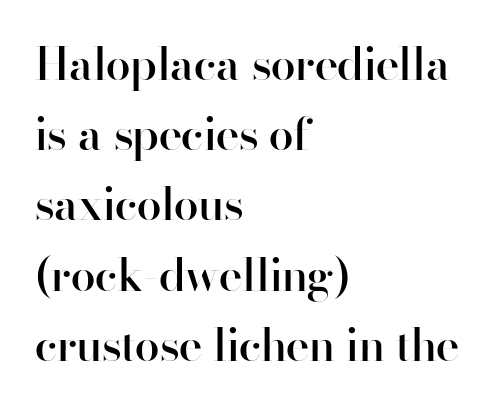
Q: Is the text bold? A: Semi-bold.
Q: Is the text italic (slanted)? A: No, it is upright.
Q: Is the typeface a serif or a sans-serif typeface? A: Sans-serif.
Q: Is the text underlined? A: No.
Q: How is the paragraph aligned? A: Left-aligned.
Q: Is the spacing between letters normal or unusually wide? A: Normal.
Q: Is the spacing between lines tight, normal or loose? A: Normal.
Q: Width (condensed, normal, or wide)? A: Normal.
Q: Stroke contrast? A: High.
Q: x-height? A: Small.
Q: Monospaced? A: No.
